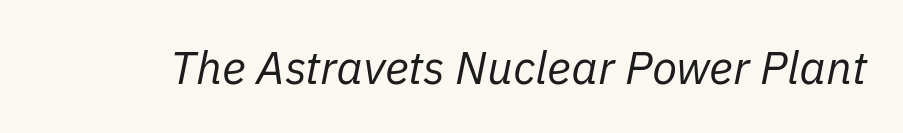
The image shows 46 px regular-weight type, italic (leaning right); set normal letter spacing, not underlined; low stroke contrast and a medium x-height.
